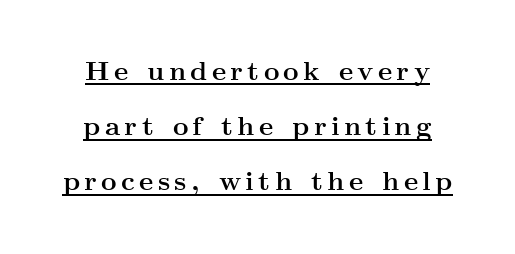
{"italic": "no", "bold": "yes", "underline": "yes", "line_spacing": "loose", "line_spacing_ratio": 2.04, "glyph_px": 27}
